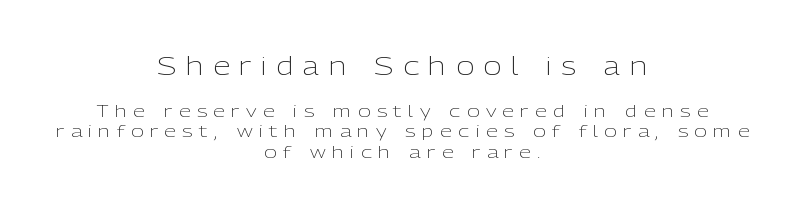
The cut favours lightness, reaching ordinary text weight at its darkest. Underlining? Definitely not there. This is the regular roman posture of the typeface. Is the block centered? Yes — each line is placed symmetrically about the middle. Each word looks stretched out because of the extra space between its letters. Between these two stacked blocks, the higher one wins on size.
